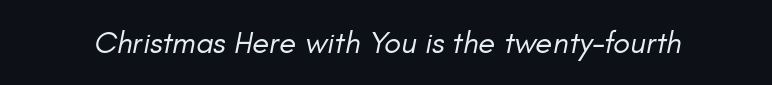
The image shows 31 px regular-weight type, italic (leaning right); set normal letter spacing, not underlined; low stroke contrast and a small x-height.
